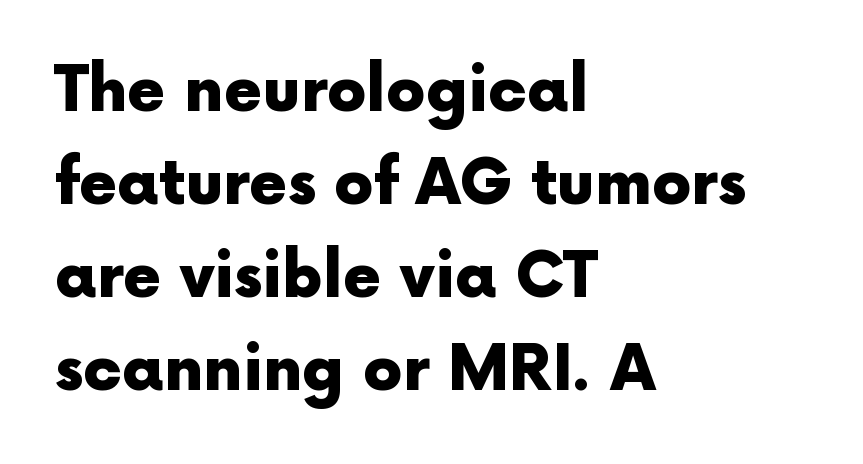
Is there much room between lines? A standard amount, neither cramped nor airy. Unlike a traditional serif, this face leaves its strokes unadorned. Is the letter spacing exaggerated? No — it looks like the ordinary default. Its strokes are broad and dark, the hallmark of bold type. Line starts are locked; line ends wander. The letters stand straight up with perfectly vertical stems.
